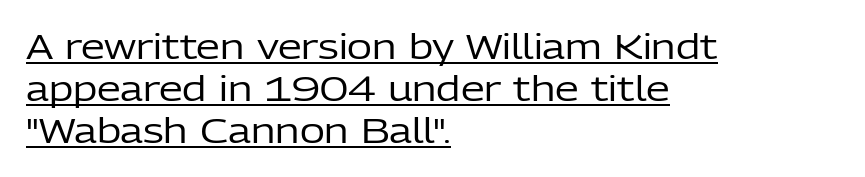
The passage shown has conventional tracking throughout. Looks like someone drew a line under every word here. Proportional: the letters do not fall into vertical columns. Do the letters lean? They stand straight. The typeface chosen for these lines omits serifs.
